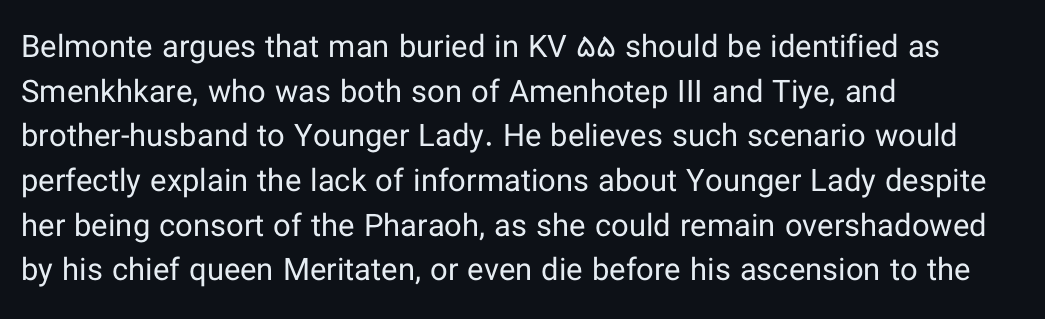
Nobody drew a line under any word here. The face used here is a sans, in the tradition of grotesques and geometrics. Notice how the stems are strictly vertical — no italics here. No extra tracking has been applied to these lines. Whoever set this chose a conventional vertical rhythm.
